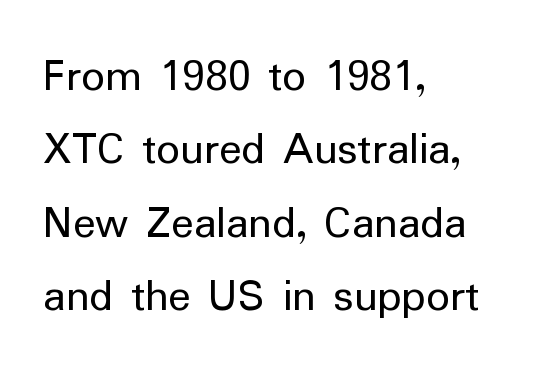
The foot of each line stays bare and open. The passage shown stacks its lines at a standard gap. The typography opts for an upright posture over an oblique one. To sum up the face: it is a sans, with no serifs. Looks like regular typesetting: each glyph gets only the width it needs.
